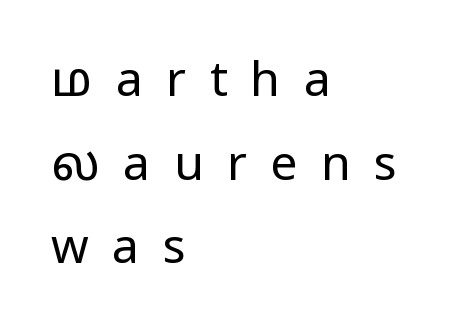
The image shows 48 px regular-weight, condensed sans-serif type, upright; set left-aligned, line spacing 1.74x, unusually wide letter spacing (+0.49 em), not underlined; low stroke contrast.
